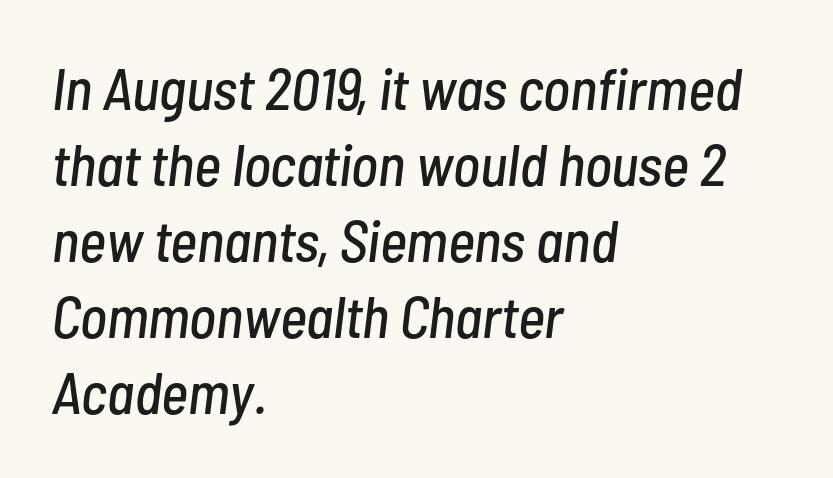
Summary of vertical rhythm: regular, with standard interline spacing. Glance below the letters and you will spot only blank space. Each letter keeps its own natural width here, so spacing adapts to shape. Alignment: flush left. Each word holds together tightly as a unit, with standard inter-letter gaps. Slant detected: the letters are inclined.
